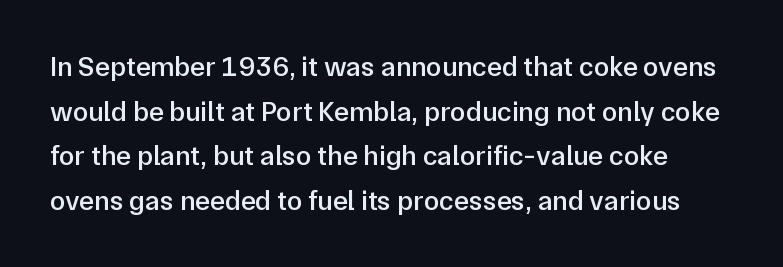
{"serif": "no", "italic": "no", "bold": "semi", "weight": "semibold", "width": "normal", "stroke_contrast": "low", "x_height": "medium", "monospaced": "no", "underline": "no", "line_spacing": "normal", "line_spacing_ratio": 1.59, "letter_spacing": "normal", "letter_spacing_em": 0.0, "glyph_px": 28}
